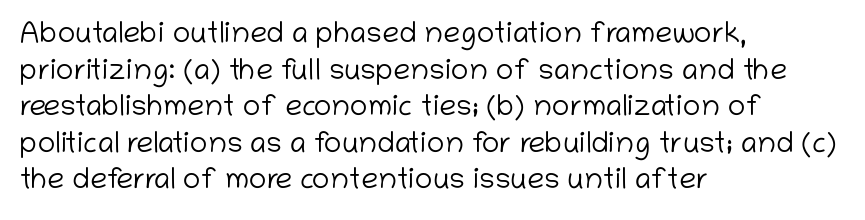
{"serif": "no", "italic": "no", "bold": "no", "weight": "light", "width": "normal", "stroke_contrast": "low", "x_height": "medium", "monospaced": "no", "underline": "no", "align": "left", "line_spacing_ratio": 1.22, "letter_spacing": "normal", "letter_spacing_em": 0.0, "glyph_px": 30}
